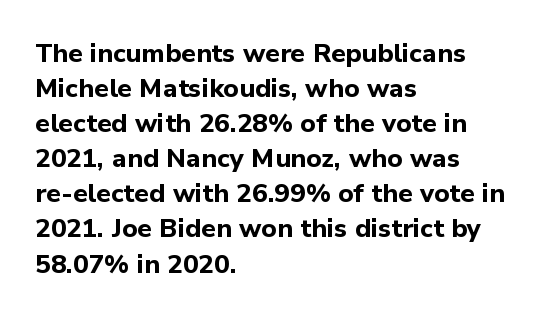
The image shows 26 px bold type, upright; set left-aligned, normal line spacing (1.35x), normal letter spacing, not underlined.
